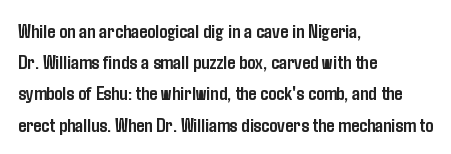
{"italic": "no", "bold": "yes", "underline": "no", "align": "left", "line_spacing": "normal", "line_spacing_ratio": 1.56, "letter_spacing": "normal", "letter_spacing_em": 0.0, "glyph_px": 20}
